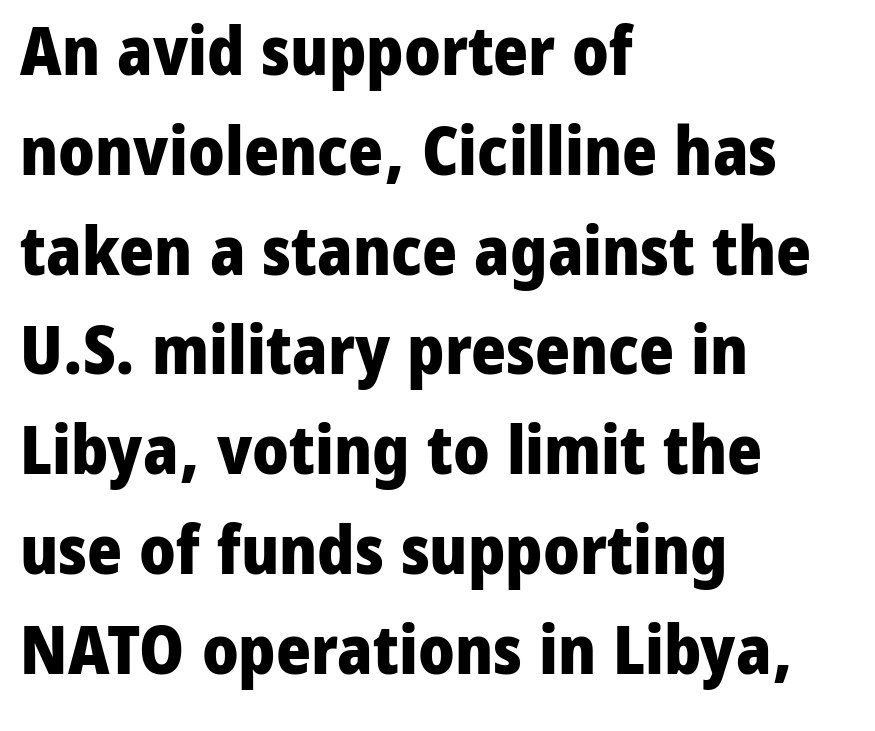
Q: Is the text bold? A: Yes.
Q: Is the text italic (slanted)? A: No, it is upright.
Q: Is the typeface a serif or a sans-serif typeface? A: Sans-serif.
Q: Is the text underlined? A: No.
Q: How is the paragraph aligned? A: Left-aligned.
Q: Is the spacing between letters normal or unusually wide? A: Normal.
Q: Is the spacing between lines tight, normal or loose? A: Normal.
Q: Width (condensed, normal, or wide)? A: Normal.
Q: Stroke contrast? A: Low.
Q: x-height? A: Medium.
Q: Monospaced? A: No.
